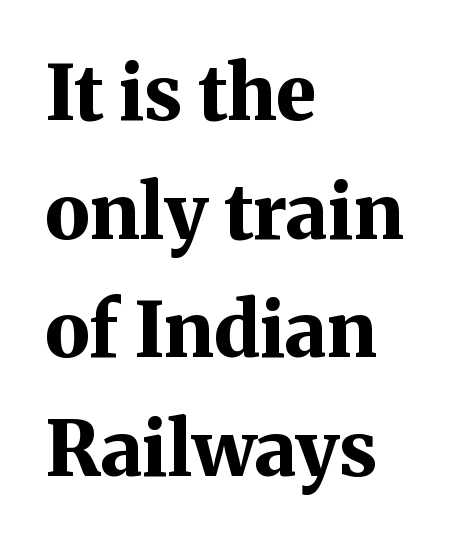
The image shows 76 px bold serif type, upright; set left-aligned, normal line spacing (1.56x), normal letter spacing, not underlined; medium stroke contrast and a medium x-height.
